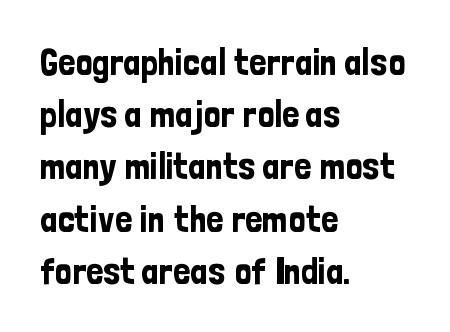
The image shows 37 px condensed sans-serif type, upright; set left-aligned, normal line spacing (1.41x), normal letter spacing, not underlined; low stroke contrast and a medium x-height.
